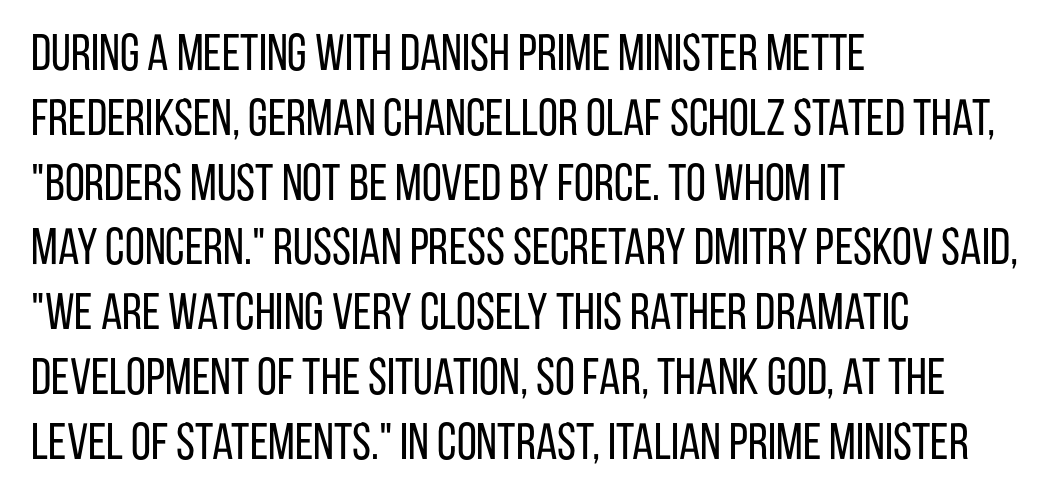
Q: Is the text bold? A: No.
Q: Is the text italic (slanted)? A: No, it is upright.
Q: Is the typeface a serif or a sans-serif typeface? A: Sans-serif.
Q: Is the text underlined? A: No.
Q: How is the paragraph aligned? A: Left-aligned.
Q: Is the spacing between letters normal or unusually wide? A: Normal.
Q: Is the spacing between lines tight, normal or loose? A: Normal.
Q: Width (condensed, normal, or wide)? A: Condensed.
Q: Stroke contrast? A: Low.
Q: x-height? A: Large.
Q: Monospaced? A: No.
